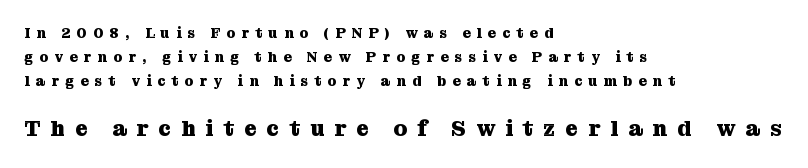
{"italic": "no", "bold": "yes", "underline": "no", "align": "left", "line_spacing_ratio": 1.73, "letter_spacing": "wide", "letter_spacing_em": 0.45, "larger_block": "second", "size_ratio": 1.57, "glyph_px": 22}
